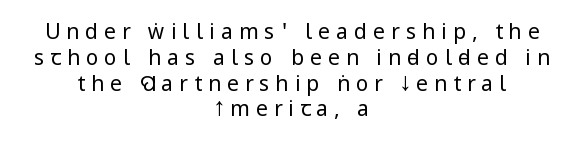
The image shows 21 px text type, upright; set centered, line spacing 1.23x, unusually wide letter spacing (+0.29 em), not underlined.
